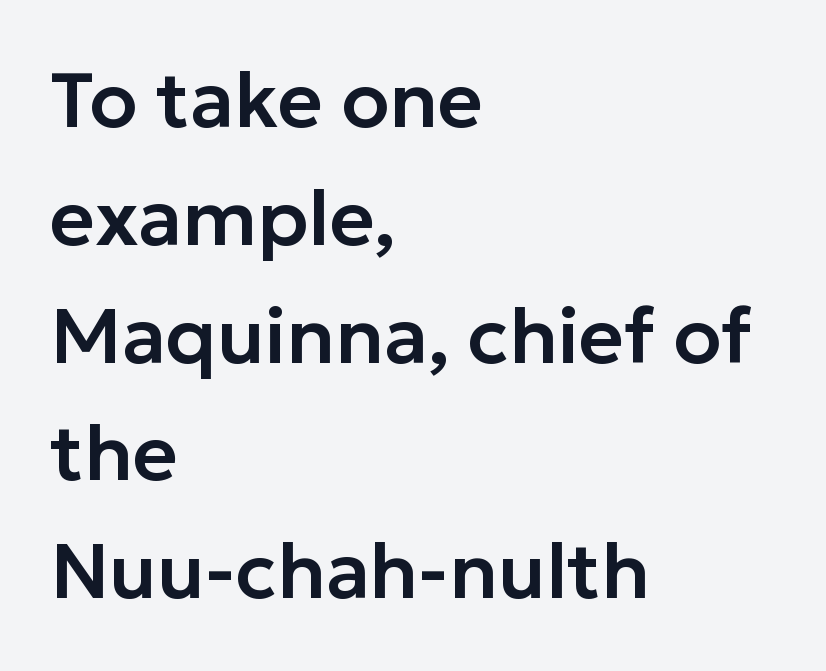
Q: Is the text italic (slanted)? A: No, it is upright.
Q: Is the typeface a serif or a sans-serif typeface? A: Sans-serif.
Q: Is the text underlined? A: No.
Q: How is the paragraph aligned? A: Left-aligned.
Q: Is the spacing between letters normal or unusually wide? A: Normal.
Q: Is the spacing between lines tight, normal or loose? A: Normal.
Q: Width (condensed, normal, or wide)? A: Normal.
Q: Stroke contrast? A: Low.
Q: x-height? A: Medium.
Q: Monospaced? A: No.
